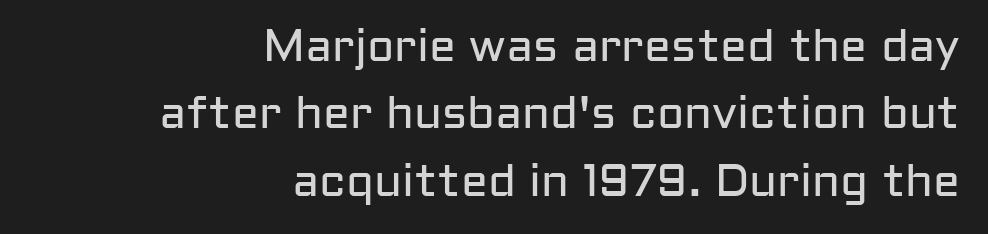
The lettering stays uniformly vertical, giving the passage a roman look. You could not count columns in this text — the font is proportionally spaced. A student would call this right alignment; a typographer would say flush right, rag left. You could call the tracking neutral — neither tight nor loose.
